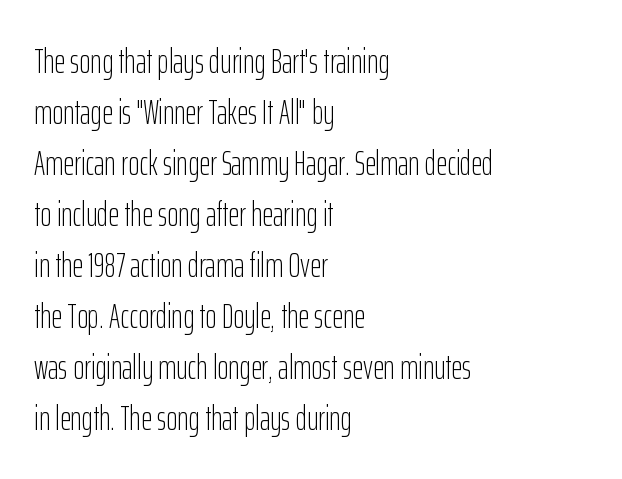
Varying glyph widths throughout — classic text-font behaviour. Nobody touched the tracking dial on this one. Short and long lines alike share a common starting point at left. Beneath every word, the page is bare. The type sits square on the baseline with zero lean.
